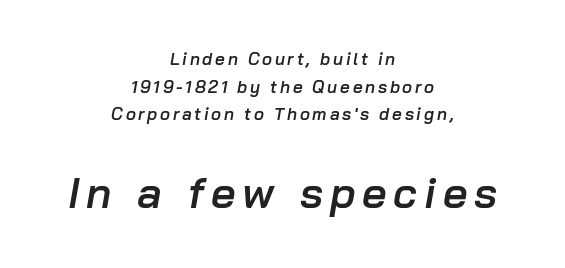
The image shows 43 px semibold type, italic (leaning right); set centered, normal line spacing (1.62x), not underlined; the second (bottom) block is 2.53x larger; low stroke contrast and a medium x-height.
